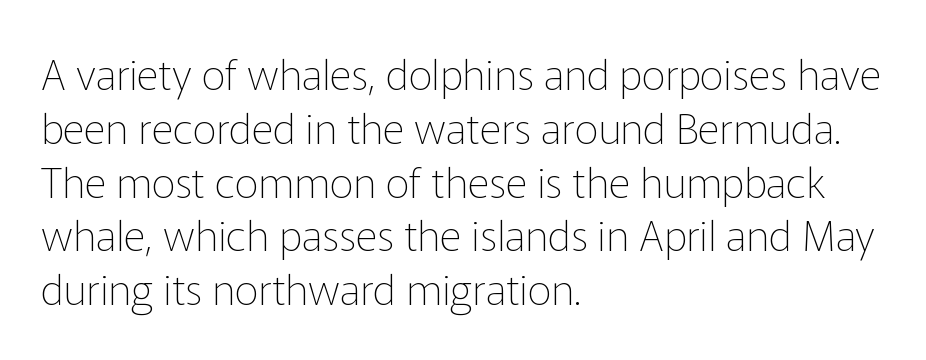
{"serif": "no", "italic": "no", "bold": "no", "weight": "thin", "width": "normal", "stroke_contrast": "low", "x_height": "medium", "monospaced": "no", "underline": "no", "align": "left", "line_spacing": "normal", "line_spacing_ratio": 1.28, "letter_spacing": "normal", "letter_spacing_em": 0.0, "glyph_px": 42}
